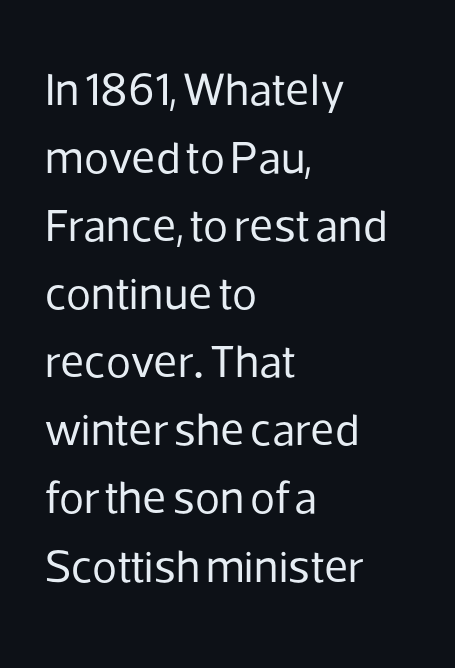
The image shows 46 px regular-weight sans-serif type, upright; set left-aligned, normal line spacing (1.48x), normal letter spacing, not underlined; low stroke contrast and a medium x-height.
